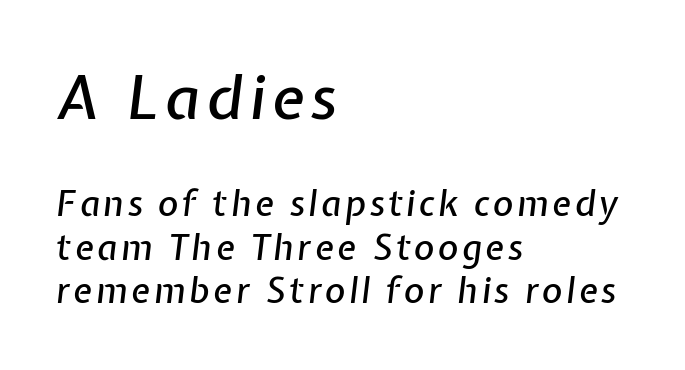
The image shows 61 px text type, italic (leaning right); set left-aligned, line spacing 1.24x, not underlined; the first (top) block is 1.74x larger; low stroke contrast and a medium x-height.
